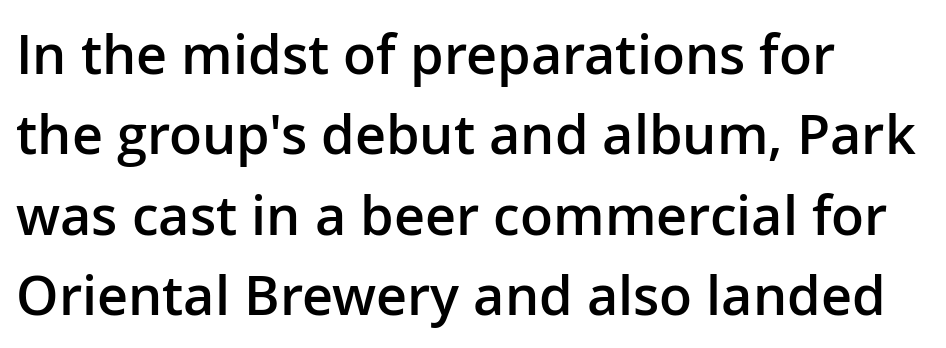
{"serif": "no", "italic": "no", "bold": "semi", "weight": "semibold", "width": "normal", "stroke_contrast": "low", "x_height": "medium", "monospaced": "no", "underline": "no", "align": "left", "line_spacing": "normal", "line_spacing_ratio": 1.49, "letter_spacing": "normal", "letter_spacing_em": 0.0, "glyph_px": 54}
